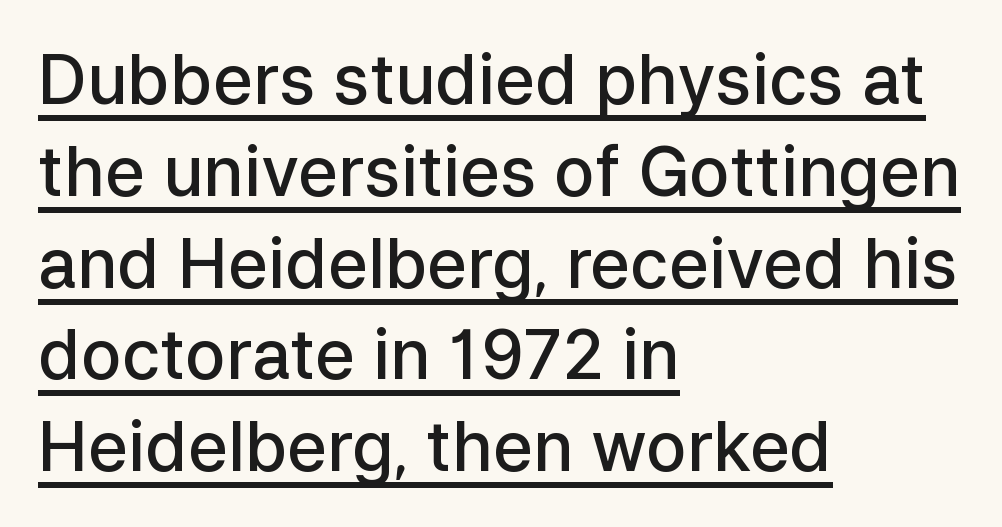
In terms of letterform style, serifs are entirely absent. The tracking reads as untouched default to a designer's eye. A typesetter would call this proportional, since set widths differ per character. The letters stand straight up with perfectly vertical stems. The words here are underlined.
